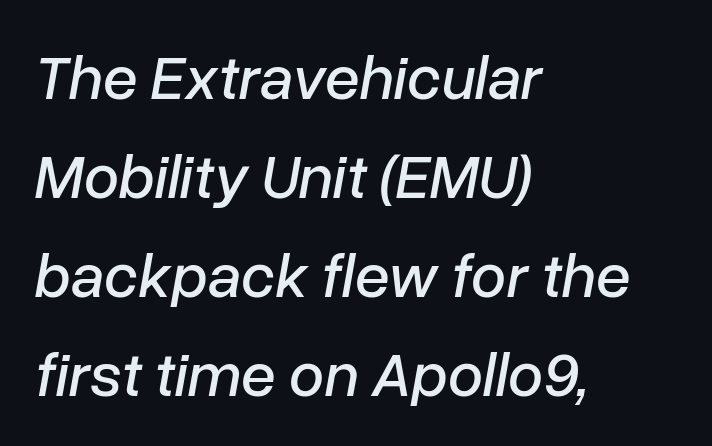
The image shows 63 px text type, italic (leaning right); set left-aligned, normal line spacing (1.57x), normal letter spacing, not underlined; low stroke contrast and a medium x-height.
